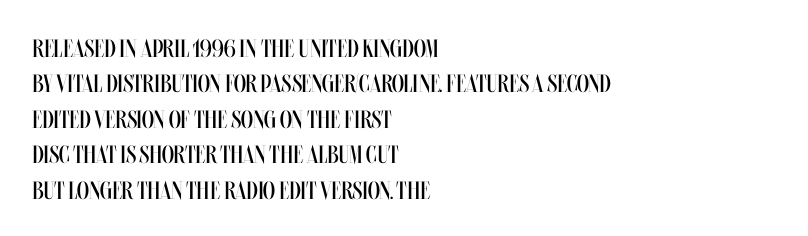
The image shows 25 px text type, upright; set left-aligned, normal line spacing (1.42x), normal letter spacing, not underlined.
